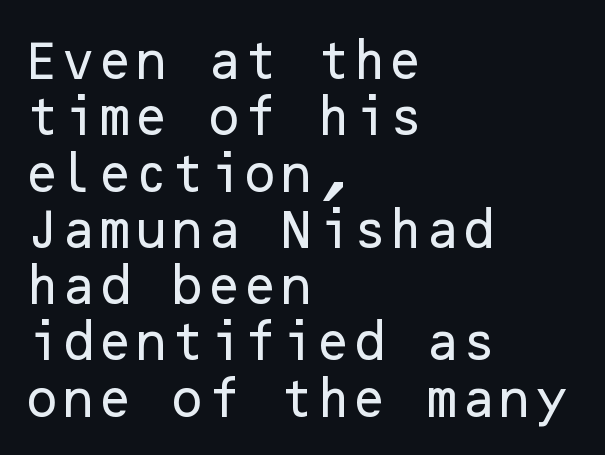
The paragraph has a hard left edge and a soft right edge. Observe the ordinary spacing: letters are neighbours, not strangers. The zone under the glyphs is completely vacant. The type sits square on the baseline with zero lean. Font category for this specimen: sans-serif. Each new line begins a customary step beneath the previous one.
